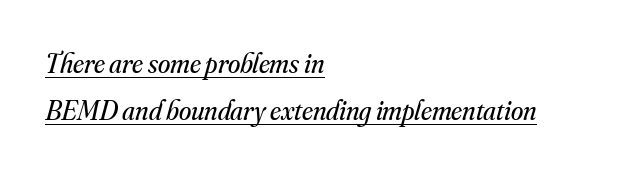
{"serif": "yes", "italic": "yes", "lean": "right", "slant_degrees": 16, "bold": "no", "weight": "regular", "width": "normal", "stroke_contrast": "medium", "x_height": "small", "monospaced": "no", "underline": "yes", "align": "left", "line_spacing": "normal", "line_spacing_ratio": 1.67, "letter_spacing": "normal", "letter_spacing_em": 0.0, "glyph_px": 28}
